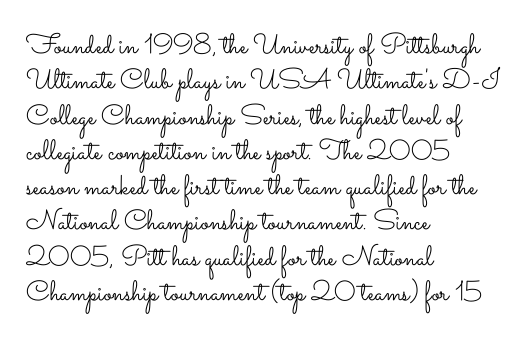
{"bold": "no", "weight": "light", "width": "wide", "stroke_contrast": "low", "x_height": "small", "monospaced": "no", "underline": "no", "align": "left", "line_spacing": "normal", "line_spacing_ratio": 1.26, "letter_spacing": "normal", "letter_spacing_em": 0.0, "glyph_px": 28}
